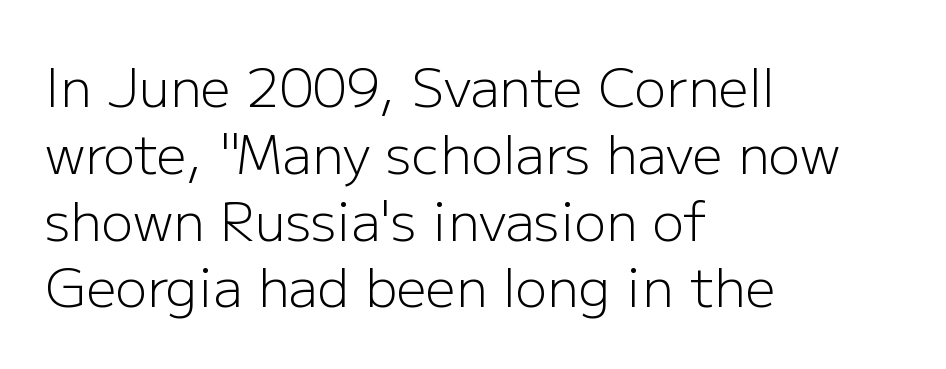
{"serif": "no", "italic": "no", "bold": "no", "weight": "light", "width": "normal", "stroke_contrast": "low", "x_height": "medium", "monospaced": "no", "underline": "no", "align": "left", "line_spacing": "normal", "line_spacing_ratio": 1.26, "letter_spacing": "normal", "letter_spacing_em": 0.0, "glyph_px": 53}
